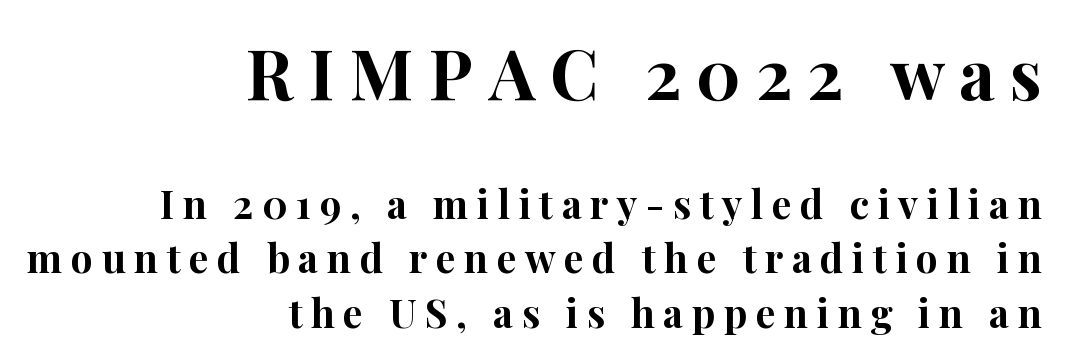
Q: Is the text bold? A: Yes.
Q: Is the text italic (slanted)? A: No, it is upright.
Q: Is the typeface a serif or a sans-serif typeface? A: Serif.
Q: Is the text underlined? A: No.
Q: How is the paragraph aligned? A: Right-aligned.
Q: Is the spacing between letters normal or unusually wide? A: Unusually wide.
Q: Is the spacing between lines tight, normal or loose? A: Normal.
Q: Which block of text is set in a larger size, the first (top) or the second (bottom)? A: The first (top) one.
Q: Width (condensed, normal, or wide)? A: Normal.
Q: Stroke contrast? A: High.
Q: x-height? A: Medium.
Q: Monospaced? A: No.
